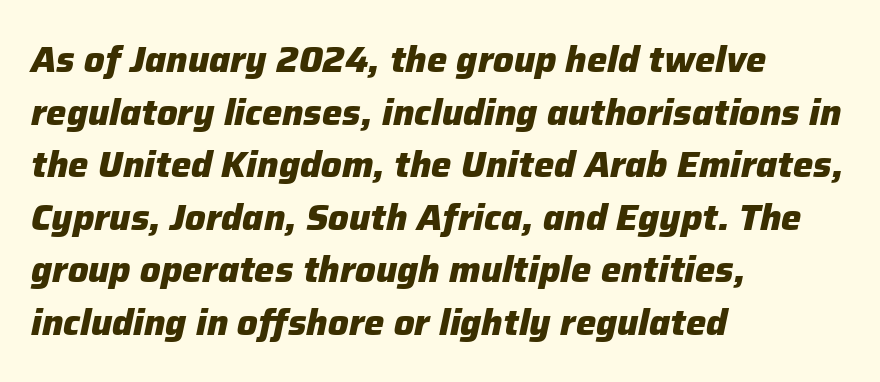
{"italic": "yes", "lean": "right", "slant_degrees": 12, "bold": "yes", "weight": "heavy", "width": "normal", "stroke_contrast": "low", "x_height": "medium", "monospaced": "no", "underline": "no", "align": "left", "line_spacing": "normal", "line_spacing_ratio": 1.46, "letter_spacing": "normal", "letter_spacing_em": 0.0, "glyph_px": 36}
